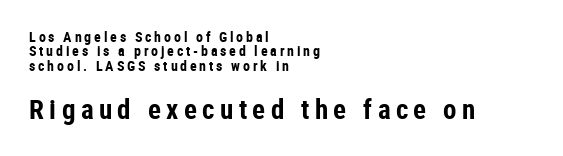
Q: Is the text bold? A: Yes.
Q: Is the text italic (slanted)? A: No, it is upright.
Q: Is the text underlined? A: No.
Q: How is the paragraph aligned? A: Left-aligned.
Q: Is the spacing between letters normal or unusually wide? A: Unusually wide.
Q: Is the spacing between lines tight, normal or loose? A: Tight.
Q: Which block of text is set in a larger size, the first (top) or the second (bottom)? A: The second (bottom) one.
